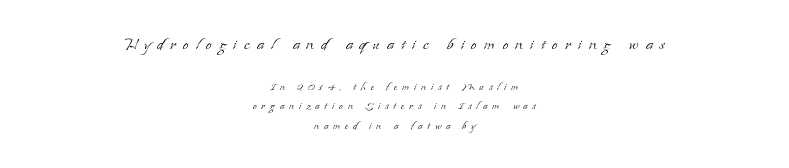
{"bold": "no", "underline": "no", "align": "center", "line_spacing": "normal", "line_spacing_ratio": 1.39, "letter_spacing": "wide", "letter_spacing_em": 0.33, "larger_block": "first", "size_ratio": 1.5, "glyph_px": 21}
